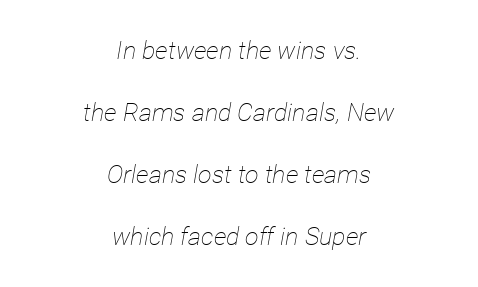
The image shows 25 px text type, italic (leaning right); set centered, loose line spacing (2.48x), normal letter spacing, not underlined.
